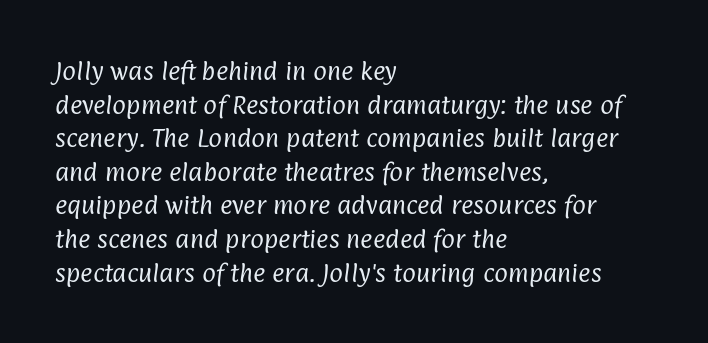
Q: Is the text bold? A: No.
Q: Is the text underlined? A: No.
Q: How is the paragraph aligned? A: Left-aligned.
Q: Is the spacing between letters normal or unusually wide? A: Normal.
Q: Is the spacing between lines tight, normal or loose? A: Normal.
